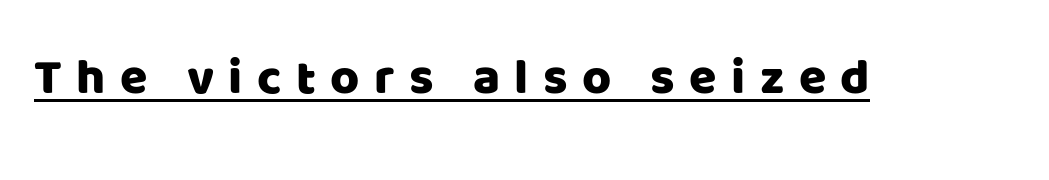
{"serif": "no", "italic": "no", "width": "normal", "stroke_contrast": "low", "x_height": "large", "monospaced": "no", "underline": "yes", "letter_spacing": "wide", "letter_spacing_em": 0.29, "glyph_px": 50}
